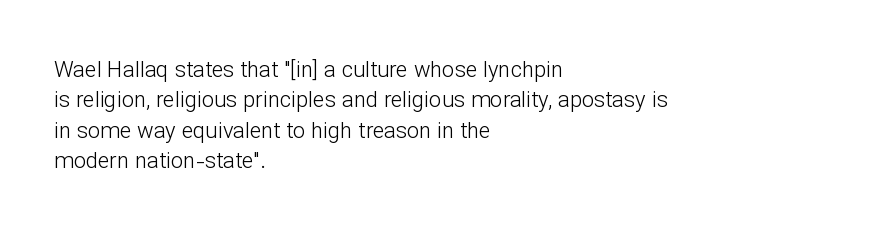
A quiet, ordinary-to-light weight characterises the typeface. The text block is weighted toward the left margin, trailing off unevenly rightward. This rendering leaves character spacing at its baseline value. Characters remain perfectly vertical along every line. The strip under each line holds only bare page.
